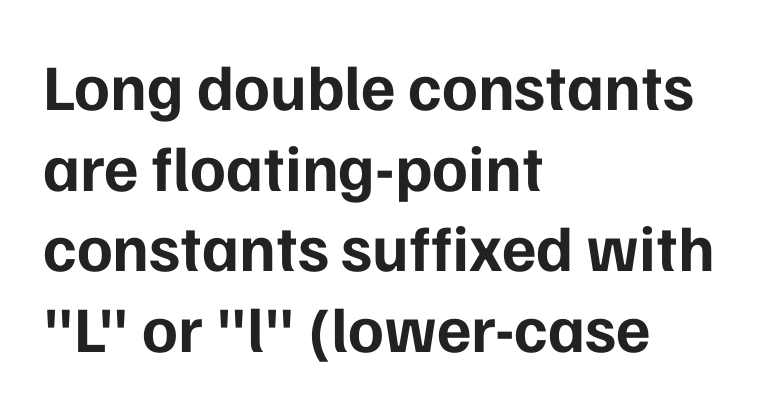
The image shows 65 px bold sans-serif type, upright; set left-aligned, line spacing 1.24x, normal letter spacing, not underlined; low stroke contrast and a medium x-height.
